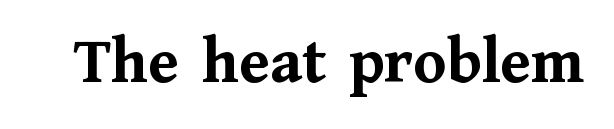
In terms of letterspacing, this is plain default setting. The rendering shows small feet on the letterforms — a serif design. Note the varied advance widths — an 'i' is clearly narrower than an 'm'. Designer's note — italics off, roman on. A clean baseline with only descenders dipping below it. Compared with an ordinary text face, these strokes are far heavier — a full bold.
